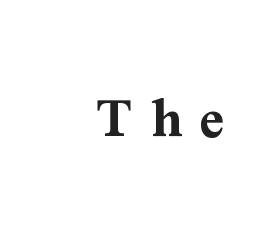
This sample uses an upright cut, with every glyph sitting square on the baseline. Check under the words: just untouched page. Each glyph is drawn with heavy, bold strokes. Look at the tracking — it's clearly loosened, letters drifting apart.
